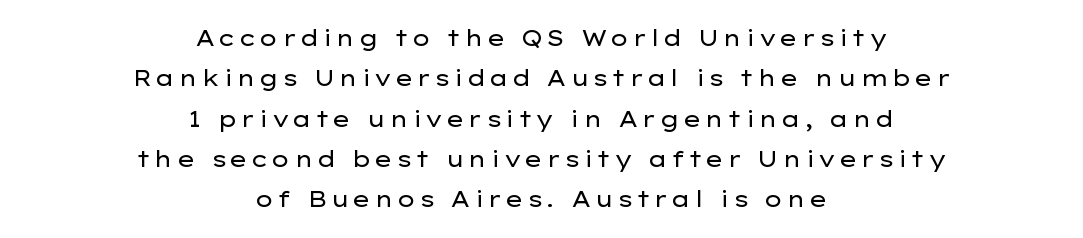
{"italic": "no", "bold": "no", "underline": "no", "align": "center", "line_spacing_ratio": 1.83, "glyph_px": 22}
